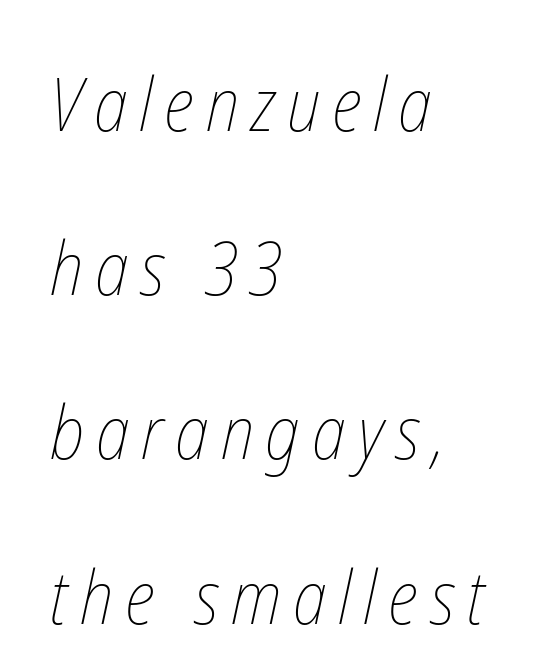
Q: Is the text bold? A: No.
Q: Is the text underlined? A: No.
Q: How is the paragraph aligned? A: Left-aligned.
Q: Is the spacing between lines tight, normal or loose? A: Loose.
Q: Width (condensed, normal, or wide)? A: Condensed.
Q: Stroke contrast? A: Low.
Q: x-height? A: Medium.
Q: Monospaced? A: No.
